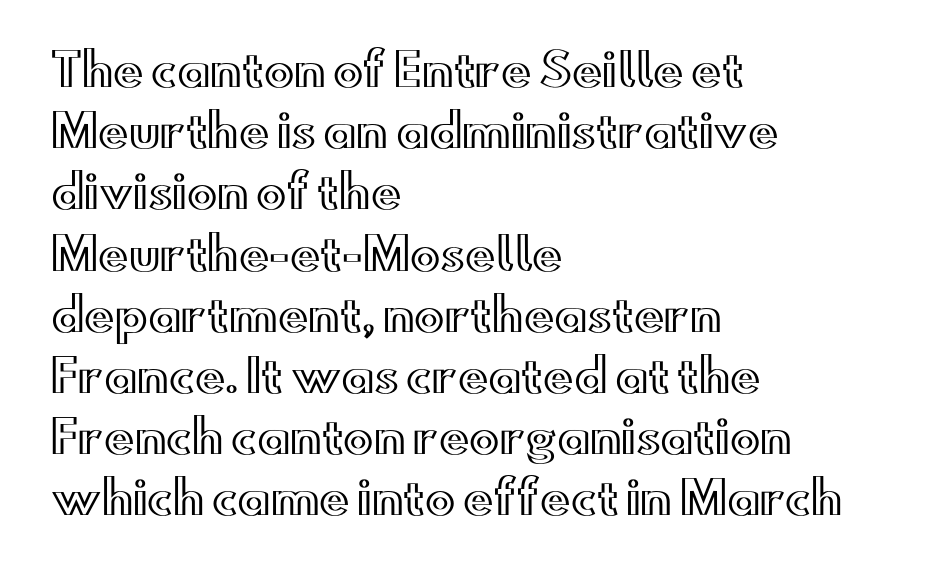
Q: Is the text italic (slanted)? A: No, it is upright.
Q: Is the text underlined? A: No.
Q: How is the paragraph aligned? A: Left-aligned.
Q: Is the spacing between letters normal or unusually wide? A: Normal.
Q: Is the spacing between lines tight, normal or loose? A: Normal.
Q: Width (condensed, normal, or wide)? A: Wide.
Q: x-height? A: Small.
Q: Monospaced? A: No.
